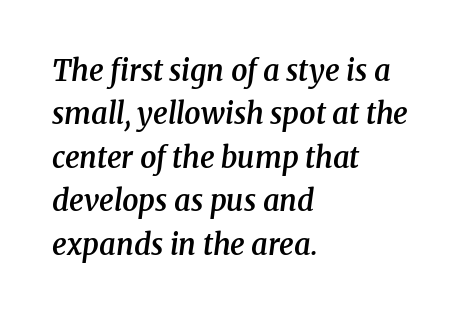
This rendering leaves character spacing at its baseline value. The face used here is proportionally spaced, like ordinary book or web type. Does the copy run flush right? No — it runs flush left. Anything drawn beneath the words? Only blank space.
